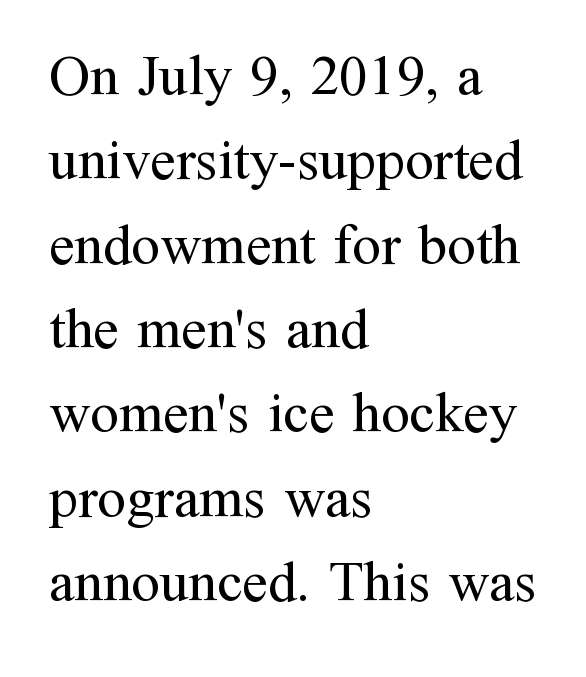
Letters rest on an invisible, unmarked baseline. Normally led — the rows are evenly, conventionally spaced. A light-to-regular cut is what we see here. Think of a printed novel: that variable character pitch is what you see here. A student would call this left alignment; a typographer would say flush left, rag right.
